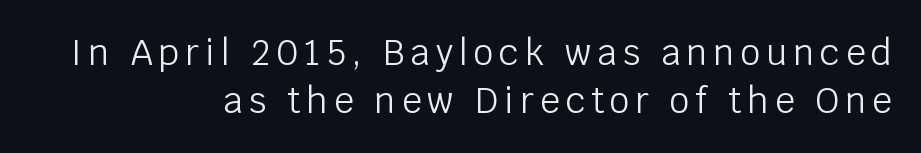
Notice how the stems are strictly vertical — no italics here. Line endings align vertically; line beginnings do not. The cut favours lightness, reaching ordinary text weight at its darkest. Honestly, there is no underline to notice here at all.
